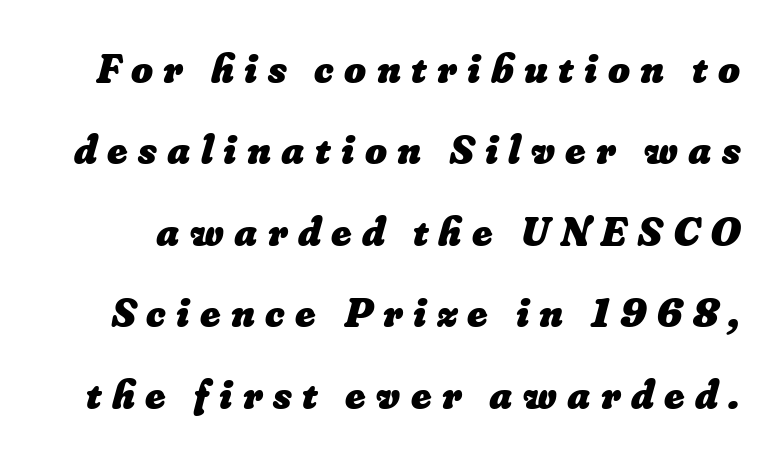
The image shows 42 px heavy type; set loose line spacing (1.94x), unusually wide letter spacing (+0.25 em), not underlined; low stroke contrast and a small x-height.
